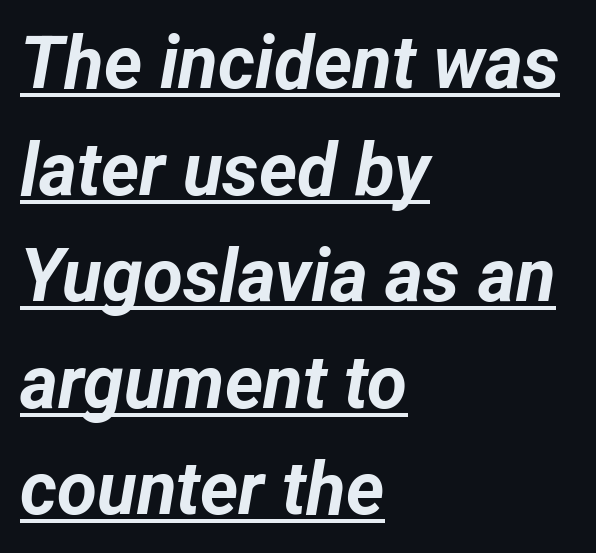
The image shows 73 px bold type, italic (leaning right); set left-aligned, normal line spacing (1.46x), normal letter spacing, underlined; low stroke contrast and a medium x-height.
